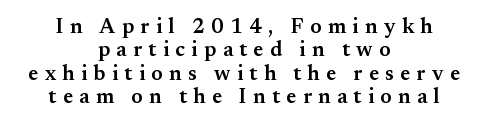
The specimen omits any rule beneath the text block's lines. Set as a demibold, roughly 600 on the weight scale. In terms of posture, this sample is upright. The line texture is sparse and dotted thanks to wide tracking. Which margin do the lines hug? Neither — every line sits in the middle.
